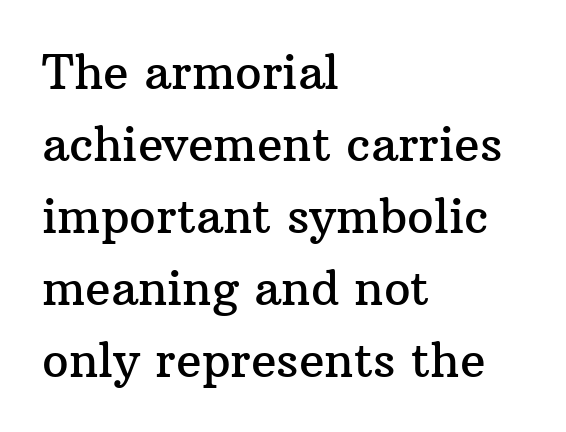
{"serif": "yes", "italic": "no", "width": "normal", "stroke_contrast": "medium", "x_height": "medium", "monospaced": "no", "underline": "no", "align": "left", "line_spacing": "normal", "line_spacing_ratio": 1.53, "letter_spacing": "normal", "letter_spacing_em": 0.0, "glyph_px": 47}
